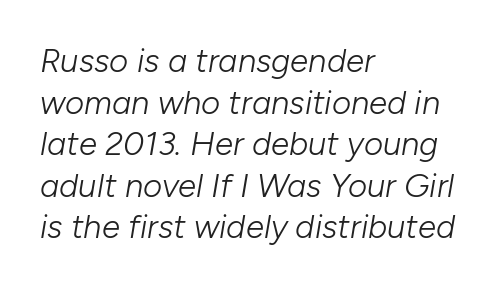
Q: Is the text bold? A: No.
Q: Is the text italic (slanted)? A: Yes, it leans right by about 10 degrees.
Q: Is the text underlined? A: No.
Q: How is the paragraph aligned? A: Left-aligned.
Q: Is the spacing between letters normal or unusually wide? A: Normal.
Q: Is the spacing between lines tight, normal or loose? A: Normal.
Q: Width (condensed, normal, or wide)? A: Normal.
Q: Stroke contrast? A: Low.
Q: x-height? A: Medium.
Q: Monospaced? A: No.
